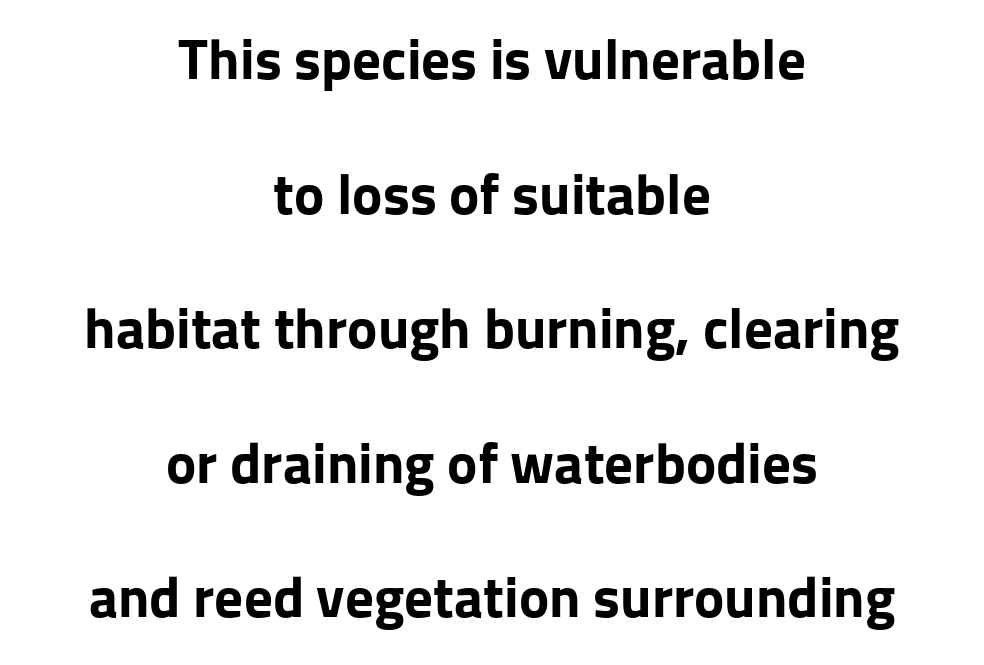
If you measured baseline to baseline, you'd find a long distance. Typeset on center — no edge is straight. Vertical strokes here are truly vertical. Heavy-handed strokes throughout: this text is bold. Students, note that the glyphs here touch the page at normal intervals. The zone under the glyphs is completely vacant.
